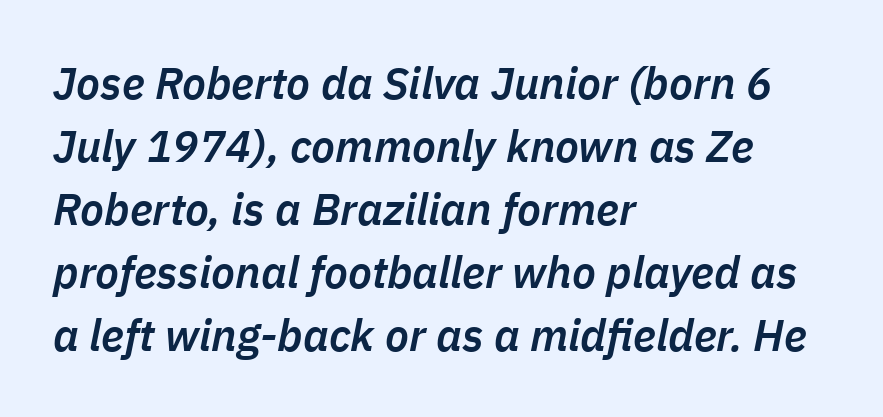
The typesetter chose a ragged-right arrangement here. Think of a printed novel: that variable character pitch is what you see here. On the weight axis this lands at semibold, roughly 600. Regular leading.
